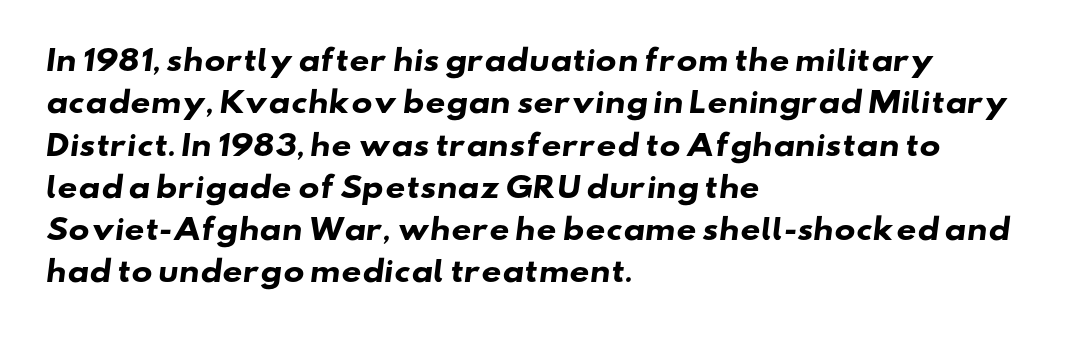
Each letter keeps its own natural width here, so spacing adapts to shape. This rendering leaves character spacing at its baseline value. A typesetter would label this face a sans. A normal amount of white space separates one row of letters from the next. Does the weight exceed regular? Yes, all the way to bold. Decoration check: the copy has no underline.
